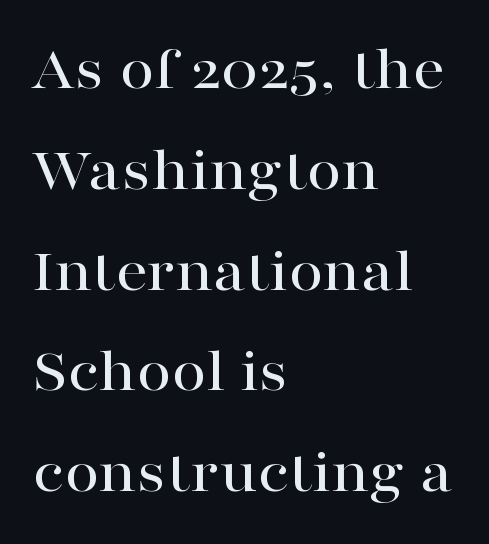
Posture: vertical. A typesetter would call this proportional, since set widths differ per character. The designer left line spacing at the default. Serifs: yes, visible at the terminals of the letterforms.
